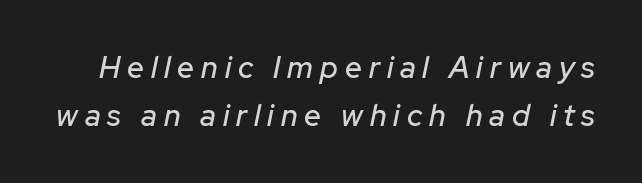
The image shows 30 px text type, italic (leaning right); set normal line spacing (1.6x), unusually wide letter spacing (+0.23 em), not underlined; low stroke contrast and a medium x-height.
